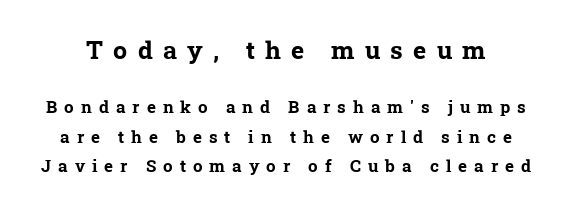
Emphasis by weight is at full strength: bold. Which chunk is bigger? The first one — the top block dwarfs the bottom. The gap between lines stays unmarked. Each word looks stretched out because of the extra space between its letters.
